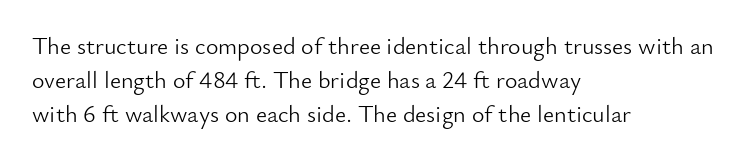
The image shows 24 px text type, upright; set left-aligned, normal line spacing (1.42x), normal letter spacing, not underlined.
